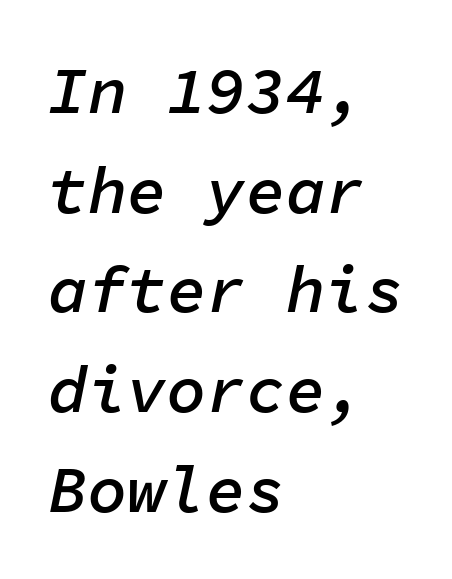
The image shows 66 px semibold type, italic (leaning right), monospaced; set left-aligned, normal line spacing (1.51x), normal letter spacing, not underlined; low stroke contrast and a medium x-height.
